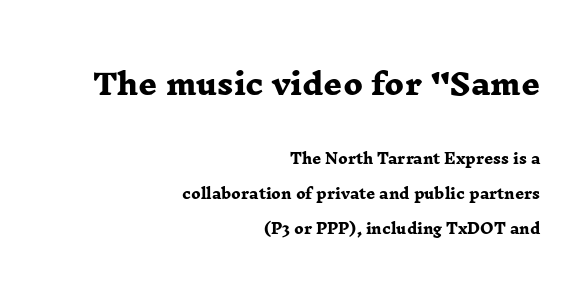
{"serif": "yes", "bold": "yes", "weight": "heavy", "width": "wide", "stroke_contrast": "low", "x_height": "medium", "monospaced": "no", "underline": "no", "align": "right", "line_spacing": "loose", "line_spacing_ratio": 2.48, "letter_spacing": "normal", "letter_spacing_em": 0.0, "larger_block": "first", "size_ratio": 2.07, "glyph_px": 29}
